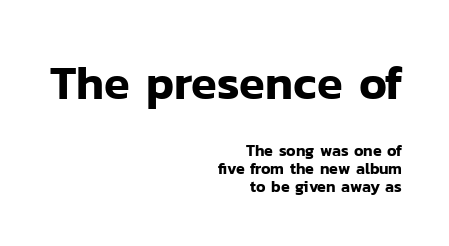
I'd call this a sans setting — the letters go barefoot. Whoever set this made the first block the dominant, larger element. Look at the tracking — it's just the regular setting, nothing added. Right-aligned paragraph, ragged on the left. The letters advance in unequal steps, a hallmark of proportional type. Cramped leading.
